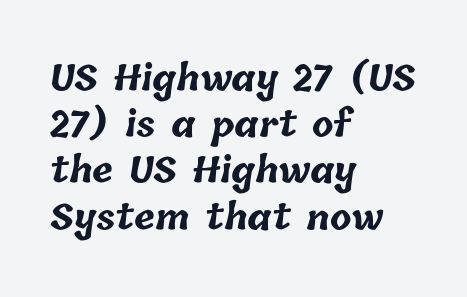
Q: Is the text bold? A: Yes.
Q: Is the text underlined? A: No.
Q: How is the paragraph aligned? A: Left-aligned.
Q: Is the spacing between letters normal or unusually wide? A: Normal.
Q: Is the spacing between lines tight, normal or loose? A: Normal.
Q: Width (condensed, normal, or wide)? A: Normal.
Q: Stroke contrast? A: Low.
Q: x-height? A: Medium.
Q: Monospaced? A: No.
